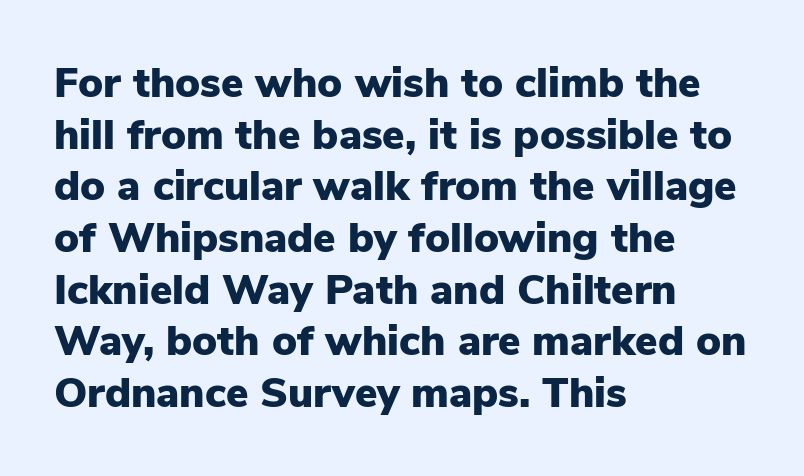
Q: Is the text bold? A: Yes.
Q: Is the text italic (slanted)? A: No, it is upright.
Q: Is the typeface a serif or a sans-serif typeface? A: Sans-serif.
Q: Is the text underlined? A: No.
Q: How is the paragraph aligned? A: Left-aligned.
Q: Is the spacing between letters normal or unusually wide? A: Normal.
Q: Width (condensed, normal, or wide)? A: Normal.
Q: Stroke contrast? A: Low.
Q: x-height? A: Medium.
Q: Monospaced? A: No.
